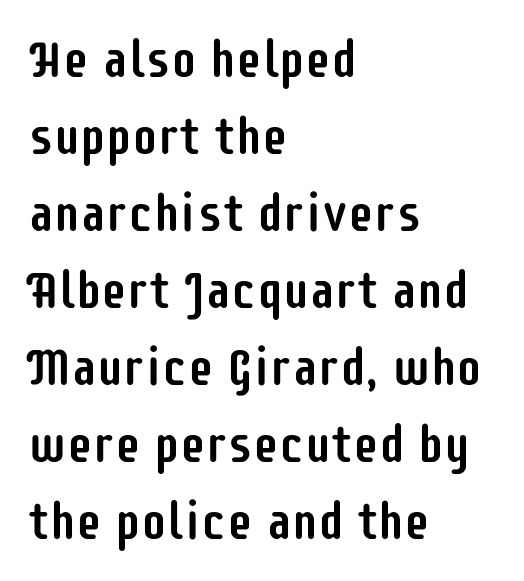
{"serif": "no", "italic": "no", "width": "condensed", "stroke_contrast": "low", "x_height": "large", "monospaced": "no", "underline": "no", "align": "left", "line_spacing": "normal", "line_spacing_ratio": 1.48, "letter_spacing": "normal", "letter_spacing_em": 0.0, "glyph_px": 52}
